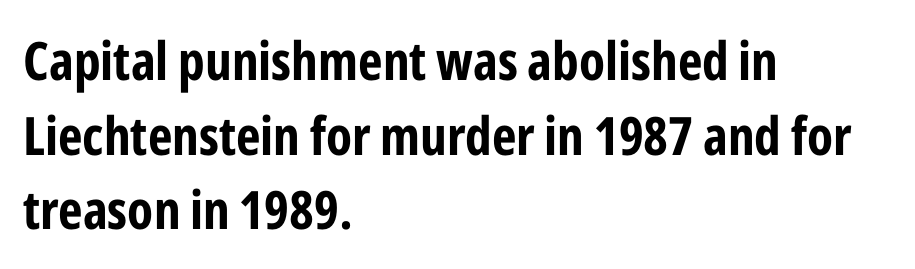
Letter spacing: default. Is this a fixed-width face? No — the glyphs have proportional, varying widths. Students, this is bold: see how much ink each stroke carries. The glyphs are unaccompanied by any horizontal stroke below them.
